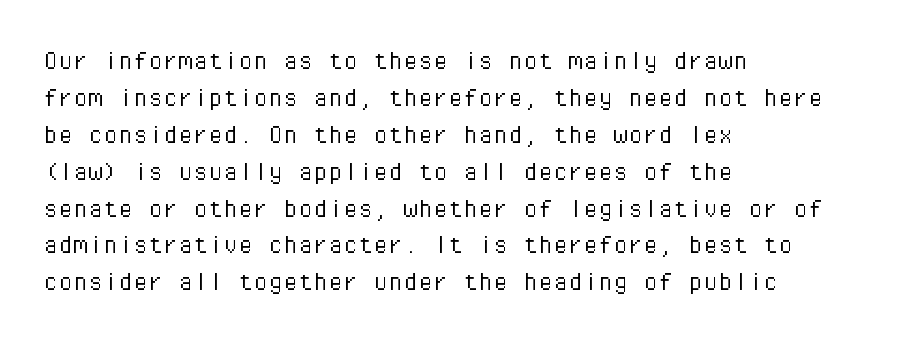
The image shows 30 px light sans-serif type, upright, monospaced; set left-aligned, line spacing 1.23x, normal letter spacing, not underlined; low stroke contrast and a medium x-height.
